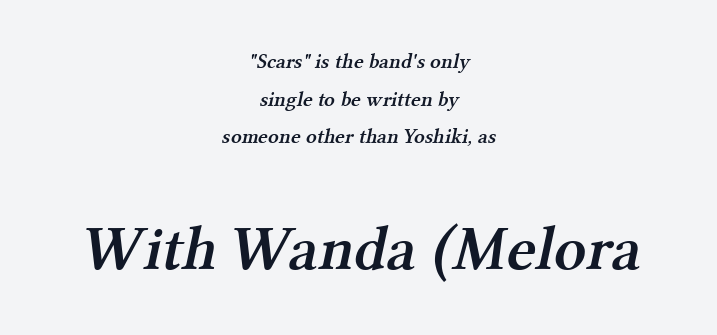
{"serif": "yes", "bold": "semi", "weight": "semibold", "width": "normal", "stroke_contrast": "medium", "x_height": "medium", "monospaced": "no", "underline": "no", "align": "center", "line_spacing_ratio": 1.79, "letter_spacing": "normal", "letter_spacing_em": 0.0, "larger_block": "second", "size_ratio": 3.0, "glyph_px": 63}
